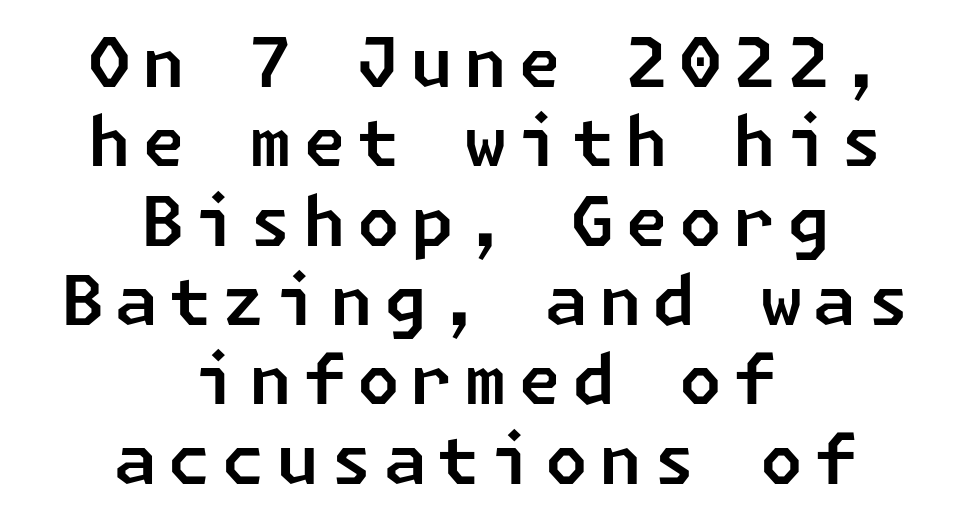
Typeset on center — no edge is straight. The glyphs in this specimen are sans serif. A typesetter would call this leading minimal, almost set solid. The space beneath each line is pristine and unruled.
